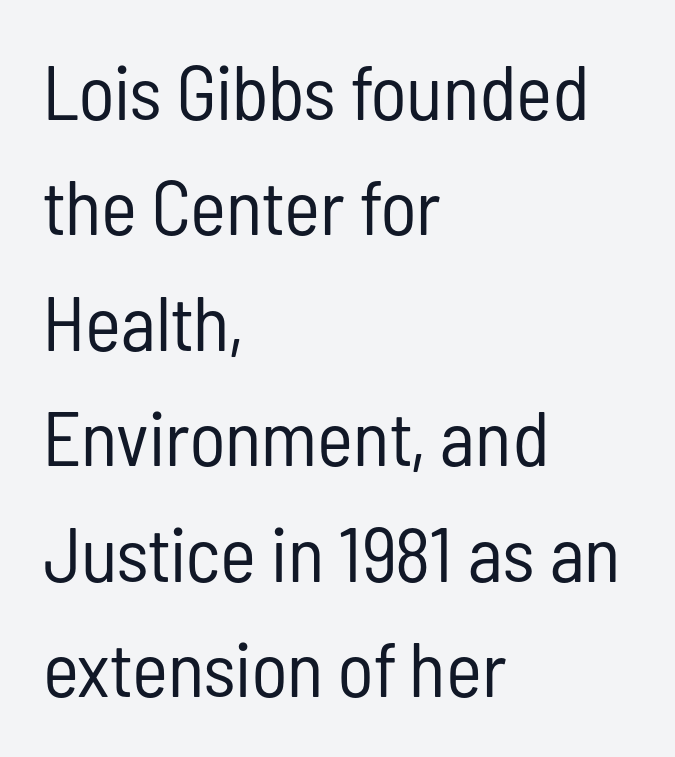
Layout note: lines flush left. The font sits on the lighter half of the weight spectrum, regular included. The area under the type is left untouched. Varying glyph widths throughout — classic text-font behaviour.
